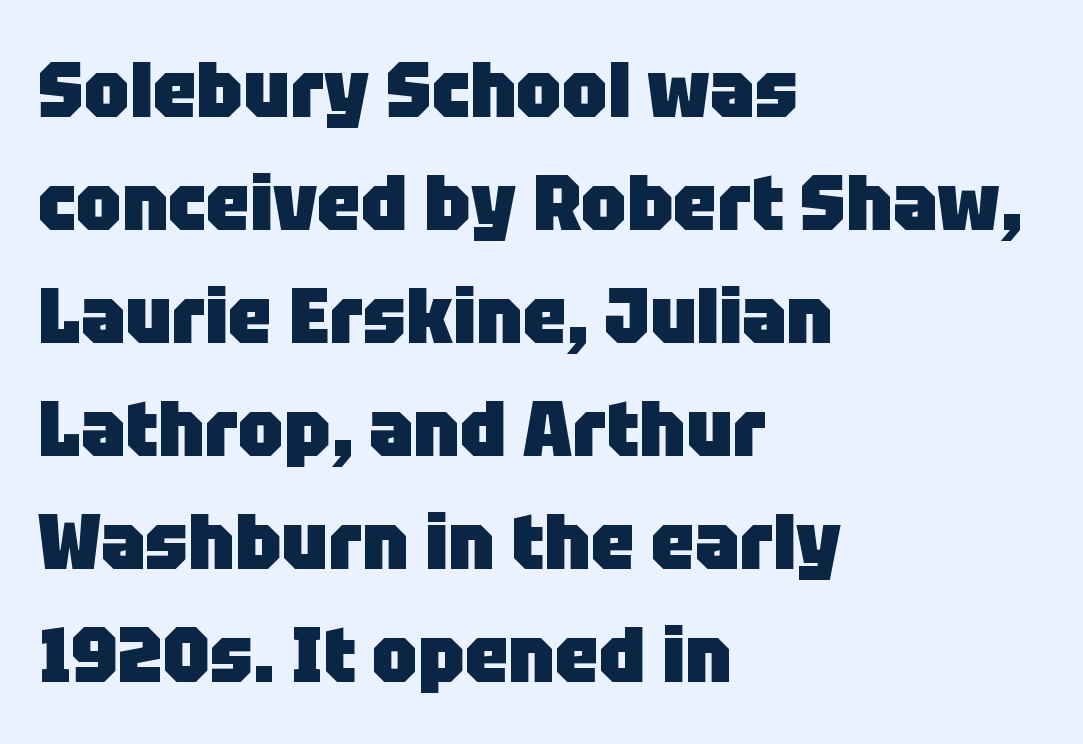
Q: Is the text bold? A: Yes.
Q: Is the text italic (slanted)? A: No, it is upright.
Q: Is the typeface a serif or a sans-serif typeface? A: Sans-serif.
Q: Is the text underlined? A: No.
Q: How is the paragraph aligned? A: Left-aligned.
Q: Is the spacing between letters normal or unusually wide? A: Normal.
Q: Is the spacing between lines tight, normal or loose? A: Normal.
Q: Width (condensed, normal, or wide)? A: Normal.
Q: Stroke contrast? A: Low.
Q: x-height? A: Large.
Q: Monospaced? A: No.
